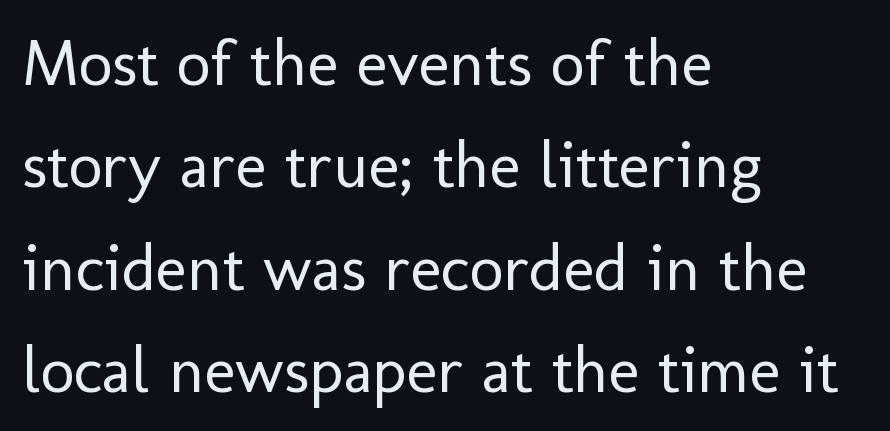
{"serif": "no", "italic": "no", "bold": "no", "weight": "regular", "width": "normal", "stroke_contrast": "low", "x_height": "medium", "monospaced": "no", "underline": "no", "align": "left", "line_spacing": "normal", "line_spacing_ratio": 1.55, "letter_spacing": "normal", "letter_spacing_em": 0.0, "glyph_px": 66}
